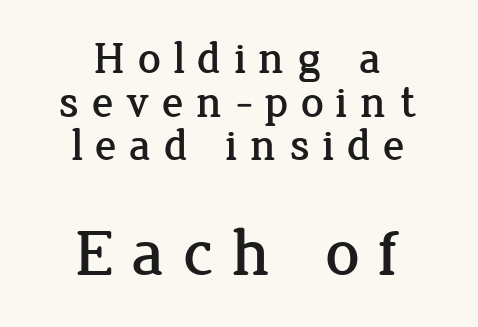
The image shows 67 px serif type, upright; set centered, tight line spacing (0.97x), unusually wide letter spacing (+0.27 em), not underlined; the second (bottom) block is 1.49x larger; low stroke contrast and a medium x-height.
